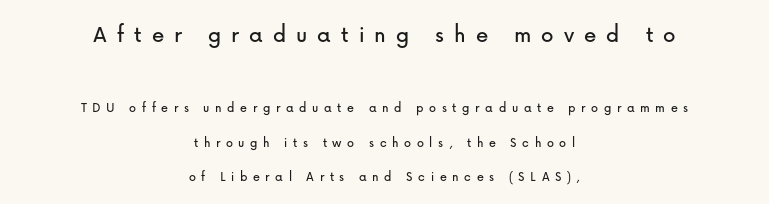
Loosely led — the rows are spread out. Unmarked baselines from the first word to the last. Visually the block forms a symmetrical silhouette, jagged on both flanks. Bigger letters appear in the top chunk; the bottom chunk is reduced. The typography opts for an upright posture over an oblique one. A typesetter would call this heavily tracked-out type.
